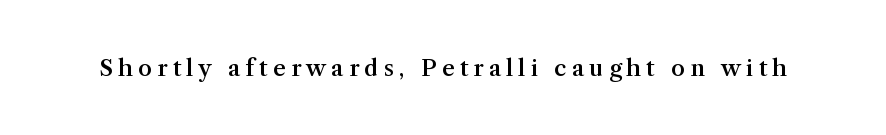
{"italic": "no", "bold": "semi", "underline": "no", "letter_spacing": "wide", "letter_spacing_em": 0.22, "glyph_px": 23}
